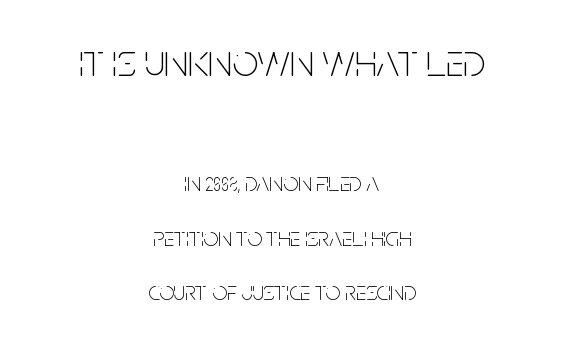
The image shows 46 px thin, condensed sans-serif type, upright; set centered, loose line spacing (2.08x), normal letter spacing, not underlined; the first (top) block is 1.77x larger; low stroke contrast and a large x-height.
